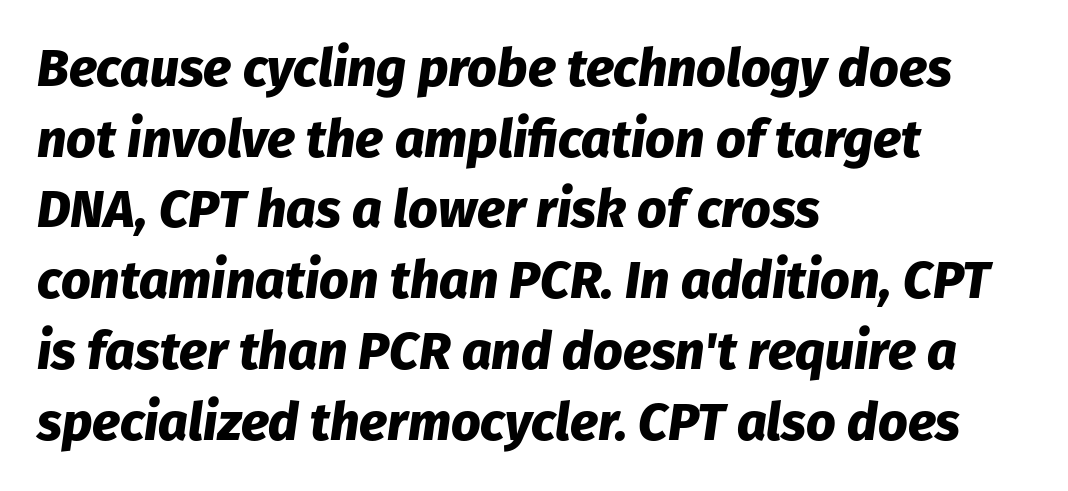
Q: Is the text bold? A: Yes.
Q: Is the text italic (slanted)? A: Yes, it leans right by about 8 degrees.
Q: Is the text underlined? A: No.
Q: How is the paragraph aligned? A: Left-aligned.
Q: Is the spacing between letters normal or unusually wide? A: Normal.
Q: Is the spacing between lines tight, normal or loose? A: Normal.
Q: Width (condensed, normal, or wide)? A: Normal.
Q: Stroke contrast? A: Low.
Q: x-height? A: Medium.
Q: Monospaced? A: No.
